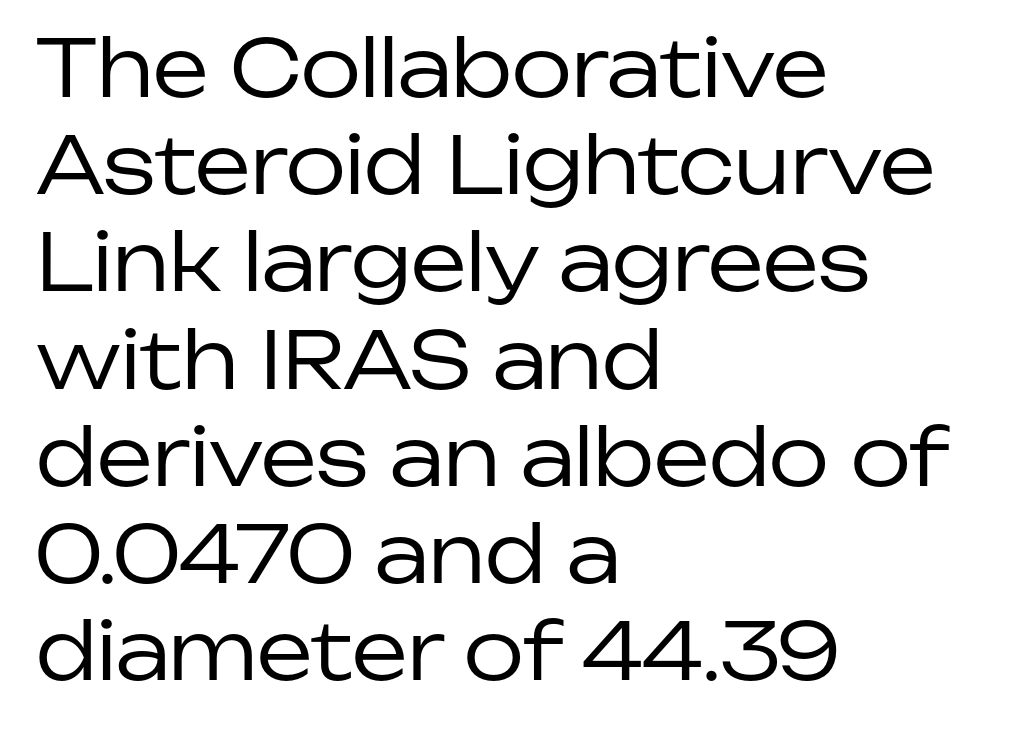
The image shows 79 px regular-weight sans-serif type, upright; set left-aligned, line spacing 1.23x, normal letter spacing, not underlined; low stroke contrast and a medium x-height.
